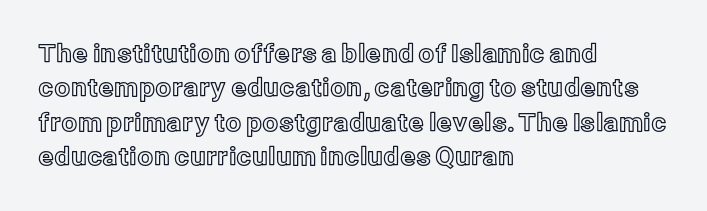
{"italic": "no", "underline": "no", "align": "left", "line_spacing": "normal", "line_spacing_ratio": 1.38, "letter_spacing": "normal", "letter_spacing_em": 0.0, "glyph_px": 25}
